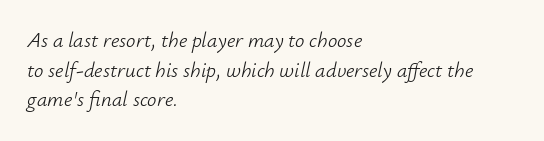
These lines were composed using italics. Short and long lines alike share a common starting point at left. The face looks like a standard text weight, possibly lighter. Descenders hang freely into open space. What stands out about the letter spacing? Nothing — it is the standard amount.
